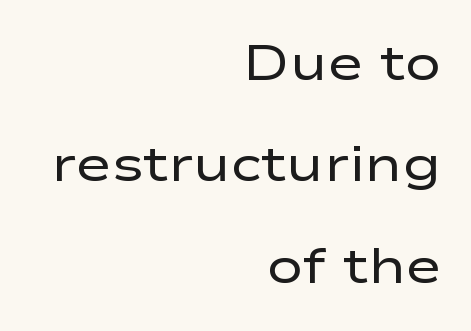
Think of a printed novel: that variable character pitch is what you see here. Beneath every word, the page is bare. No extra ink here — the face is not bold. Does the type have serifs? No, each stem ends abruptly. Summary of vertical rhythm: relaxed, with wide interline spacing.
